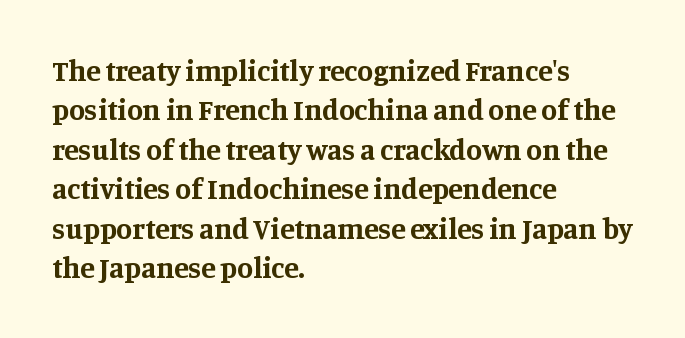
{"serif": "yes", "italic": "no", "bold": "yes", "weight": "bold", "width": "normal", "stroke_contrast": "medium", "x_height": "large", "monospaced": "no", "underline": "no", "align": "left", "line_spacing": "normal", "line_spacing_ratio": 1.36, "letter_spacing": "normal", "letter_spacing_em": 0.0, "glyph_px": 29}
